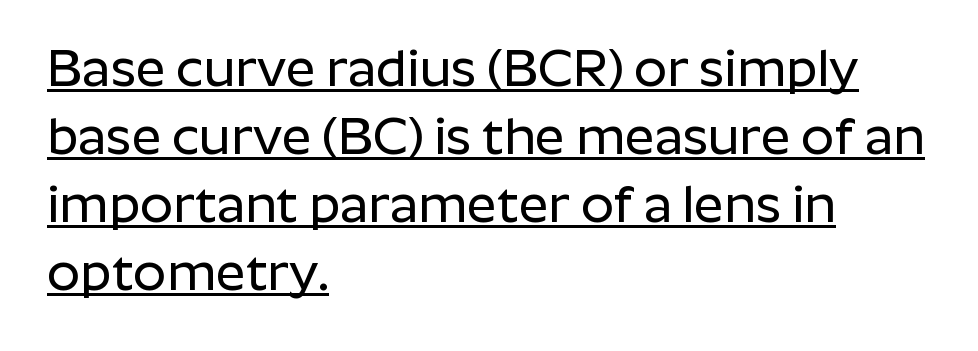
Q: Is the text italic (slanted)? A: No, it is upright.
Q: Is the typeface a serif or a sans-serif typeface? A: Sans-serif.
Q: Is the text underlined? A: Yes.
Q: How is the paragraph aligned? A: Left-aligned.
Q: Is the spacing between letters normal or unusually wide? A: Normal.
Q: Is the spacing between lines tight, normal or loose? A: Normal.
Q: Width (condensed, normal, or wide)? A: Normal.
Q: Stroke contrast? A: Low.
Q: x-height? A: Medium.
Q: Monospaced? A: No.
